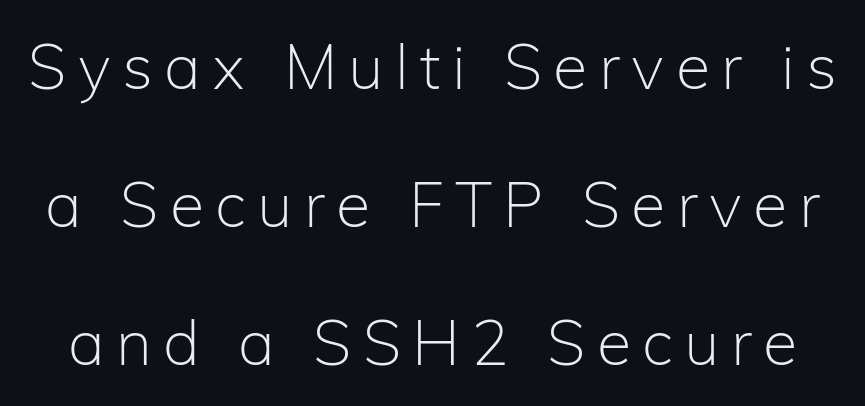
The typeface chosen for these lines omits serifs. Letters rest on an invisible, unmarked baseline. Each stroke keeps to a modest, everyday thickness or less. Leading is clearly above the norm, producing a sparse column. Is this a fixed-width face? No — the glyphs have proportional, varying widths.
